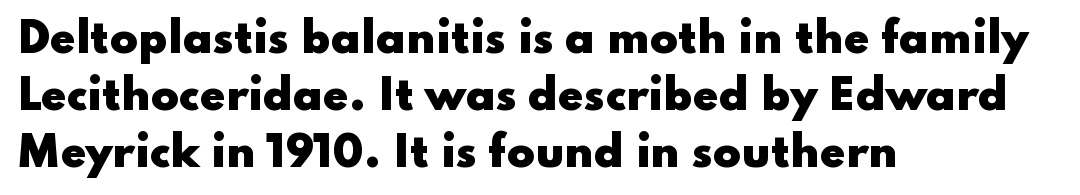
Q: Is the text bold? A: Yes.
Q: Is the text italic (slanted)? A: No, it is upright.
Q: Is the typeface a serif or a sans-serif typeface? A: Sans-serif.
Q: Is the text underlined? A: No.
Q: How is the paragraph aligned? A: Left-aligned.
Q: Is the spacing between letters normal or unusually wide? A: Normal.
Q: Is the spacing between lines tight, normal or loose? A: Normal.
Q: Width (condensed, normal, or wide)? A: Wide.
Q: Stroke contrast? A: Low.
Q: x-height? A: Small.
Q: Monospaced? A: No.
